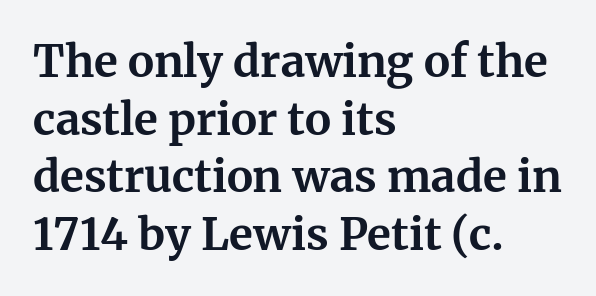
These lines stack with their left ends in a neat column. Underline: absent. These lines are rendered in a variable-pitch font. I'd describe the lettering as bold — thick and assertive.
